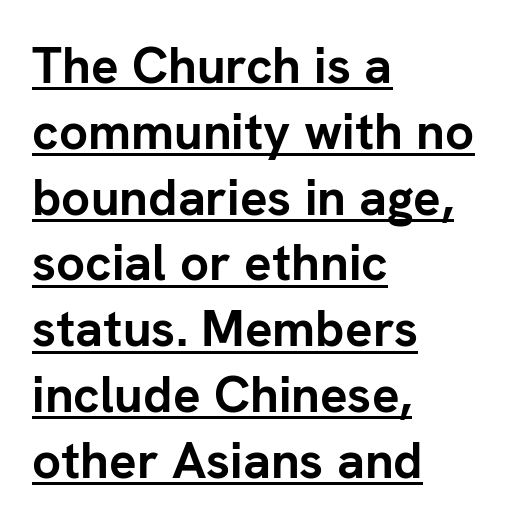
The image shows 51 px semibold sans-serif type, upright; set left-aligned, normal line spacing (1.29x), normal letter spacing, underlined; low stroke contrast and a medium x-height.
